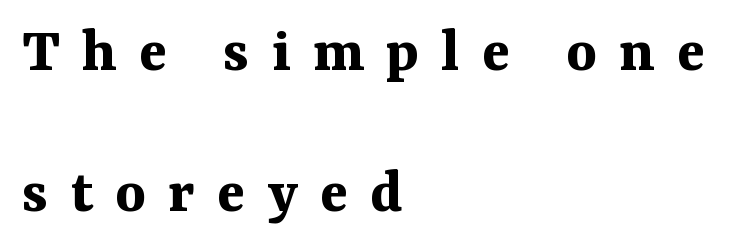
Line beginnings align vertically; line endings do not. Each letter keeps its own natural width here, so spacing adapts to shape. Emphasis by weight is at full strength: bold. No italicization has been applied; the sample stays upright. Does extra space separate the letters? Yes, quite a lot of it. In terms of letterform style, serifs are clearly present.
